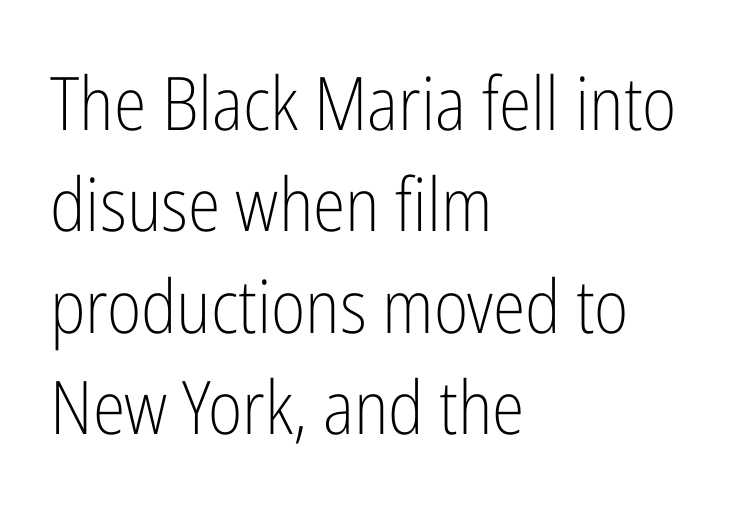
The letters stand upright; this is a roman face. Do the characters align in a grid? No, the font is proportional. Left-aligned paragraph, ragged on the right. This rendering features lettering with no underline. Unbolded letterforms with no extra heft.
